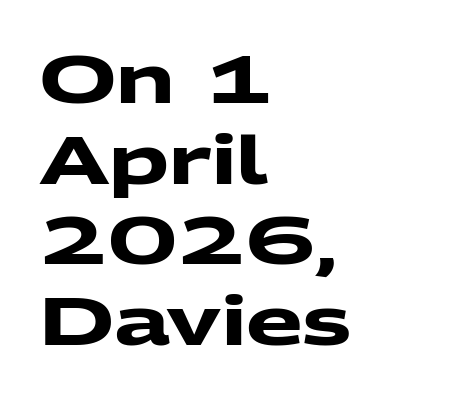
The image shows 66 px heavy, wide sans-serif type; set left-aligned, line spacing 1.22x, normal letter spacing, not underlined; medium stroke contrast and a medium x-height.
